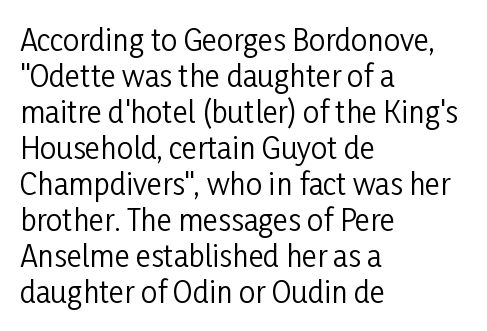
{"serif": "no", "italic": "no", "bold": "no", "weight": "regular", "width": "condensed", "stroke_contrast": "low", "x_height": "medium", "monospaced": "no", "underline": "no", "align": "left", "line_spacing_ratio": 1.24, "letter_spacing": "normal", "letter_spacing_em": 0.0, "glyph_px": 29}
